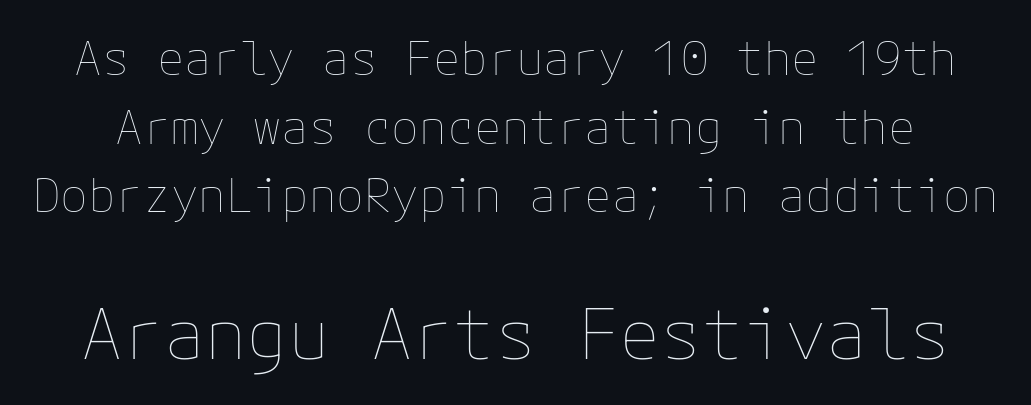
Scale increases going downward across the two blocks. Tracking here is standard; glyphs follow each other at the usual distance. Is there any slant? The stems are plumb. The strokes carry an ordinary text weight at most.
